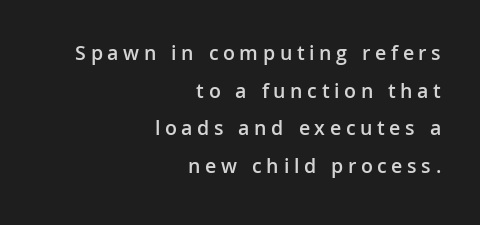
{"italic": "no", "bold": "semi", "underline": "no", "align": "right", "line_spacing_ratio": 1.79, "letter_spacing": "wide", "letter_spacing_em": 0.22, "glyph_px": 21}
